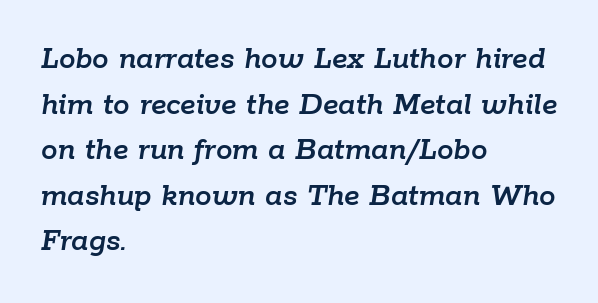
Q: Is the text italic (slanted)? A: Yes, it leans right by about 9 degrees.
Q: Is the text underlined? A: No.
Q: How is the paragraph aligned? A: Left-aligned.
Q: Is the spacing between letters normal or unusually wide? A: Normal.
Q: Is the spacing between lines tight, normal or loose? A: Normal.
Q: Width (condensed, normal, or wide)? A: Normal.
Q: Stroke contrast? A: Low.
Q: x-height? A: Medium.
Q: Monospaced? A: No.
